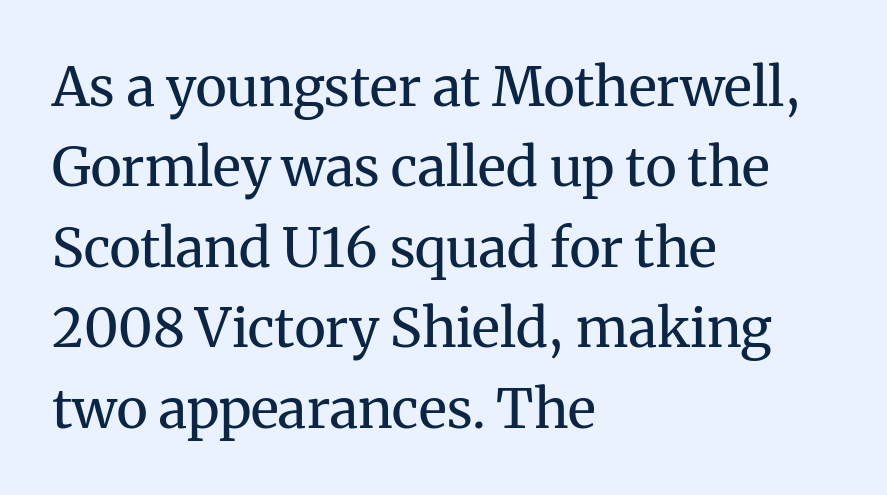
{"serif": "yes", "italic": "no", "bold": "no", "weight": "regular", "width": "normal", "stroke_contrast": "medium", "x_height": "medium", "monospaced": "no", "underline": "no", "align": "left", "line_spacing": "normal", "line_spacing_ratio": 1.49, "letter_spacing": "normal", "letter_spacing_em": 0.0, "glyph_px": 54}
